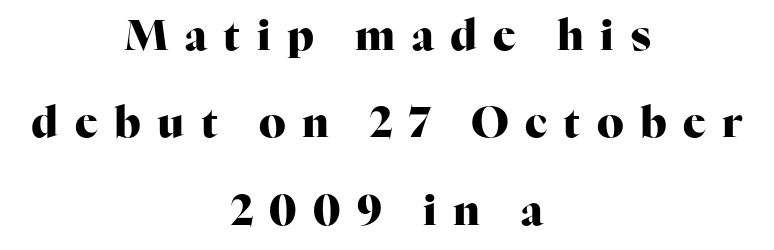
{"serif": "yes", "italic": "no", "bold": "yes", "weight": "heavy", "width": "normal", "stroke_contrast": "high", "x_height": "medium", "monospaced": "no", "underline": "no", "align": "center", "line_spacing": "loose", "line_spacing_ratio": 2.08, "letter_spacing": "wide", "letter_spacing_em": 0.39, "glyph_px": 42}
